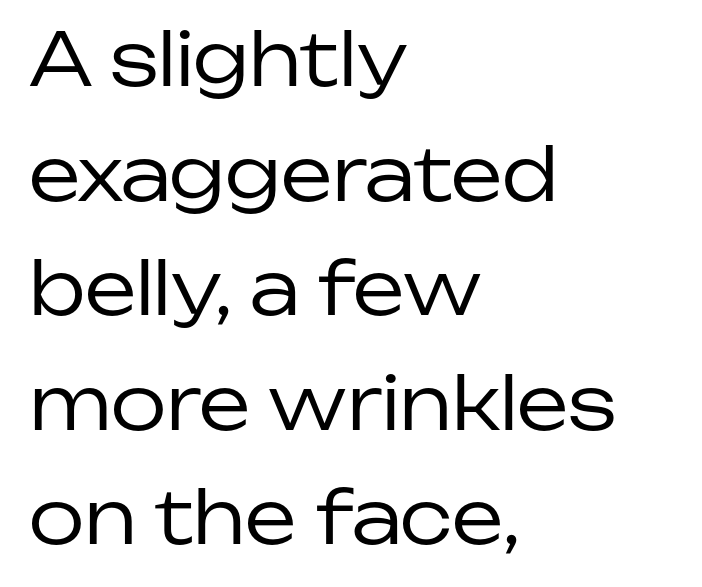
{"serif": "no", "italic": "no", "bold": "no", "weight": "regular", "width": "normal", "stroke_contrast": "low", "x_height": "medium", "monospaced": "no", "underline": "no", "align": "left", "line_spacing": "normal", "line_spacing_ratio": 1.57, "letter_spacing": "normal", "letter_spacing_em": 0.0, "glyph_px": 73}
